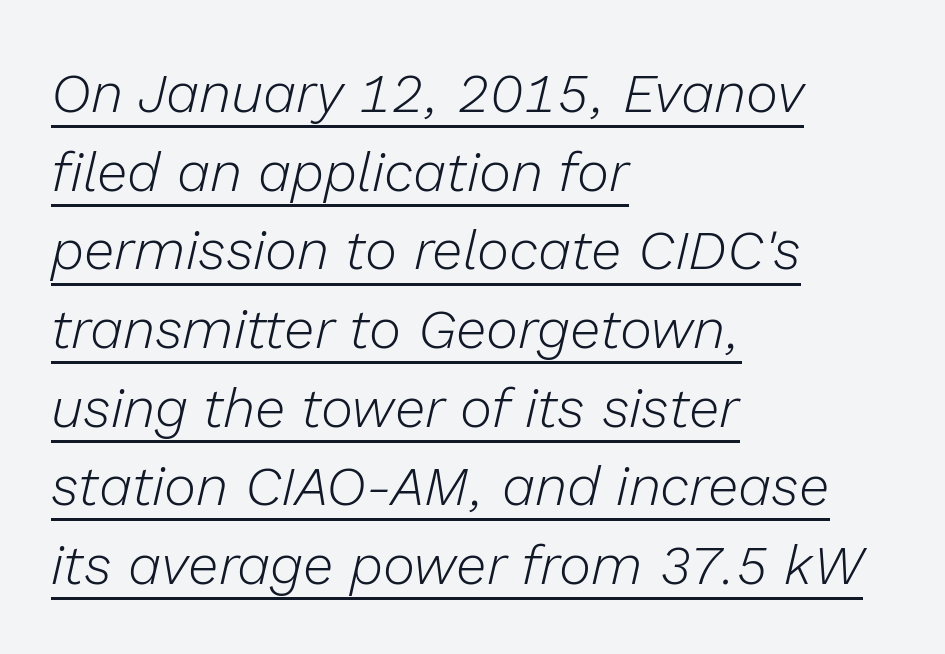
{"italic": "yes", "lean": "right", "slant_degrees": 13, "bold": "no", "weight": "light", "width": "normal", "stroke_contrast": "low", "x_height": "medium", "monospaced": "no", "underline": "yes", "align": "left", "line_spacing": "normal", "line_spacing_ratio": 1.43, "letter_spacing": "normal", "letter_spacing_em": 0.0, "glyph_px": 55}
